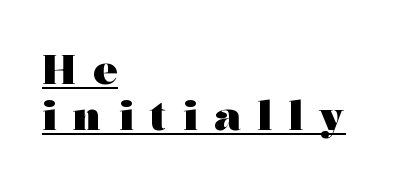
{"serif": "yes", "italic": "no", "bold": "yes", "weight": "heavy", "width": "wide", "stroke_contrast": "medium", "x_height": "medium", "monospaced": "no", "underline": "yes", "align": "left", "line_spacing": "tight", "line_spacing_ratio": 1.15, "letter_spacing": "wide", "letter_spacing_em": 0.43, "glyph_px": 40}
